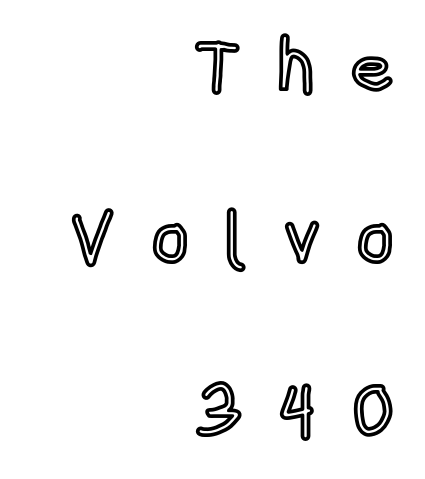
Ascenders rise straight up at ninety degrees. Whoever set this chose breathing room over compactness in the vertical rhythm. The letters advance in unequal steps, a hallmark of proportional type. Any mark beneath the type? The region is blank. The horizontal fit of the characters is loose and conspicuously gappy.
